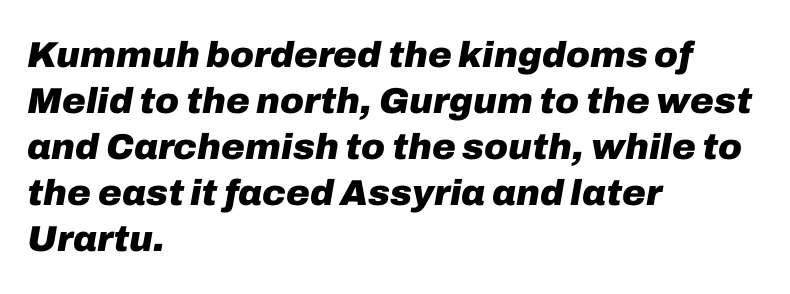
{"italic": "yes", "lean": "right", "slant_degrees": 10, "bold": "yes", "weight": "heavy", "width": "normal", "stroke_contrast": "low", "x_height": "medium", "monospaced": "no", "underline": "no", "align": "left", "line_spacing": "normal", "line_spacing_ratio": 1.28, "letter_spacing": "normal", "letter_spacing_em": 0.0, "glyph_px": 36}
